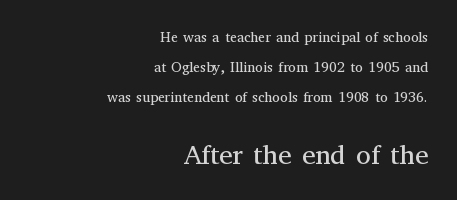
Upright lettering throughout. Nobody touched the tracking dial on this one. If you drew a ruler down the right edge, every line would touch it. The strokes are not fattened; the text isn't bold. The specimen omits any rule beneath the text block's lines. The face used here appears at its bigger size in the lower chunk.
